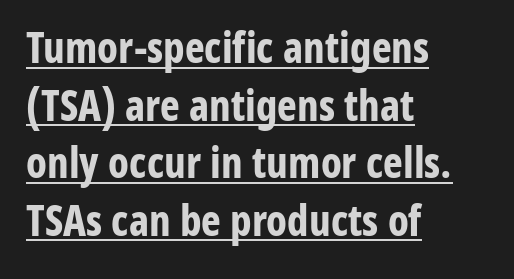
The image shows 42 px bold, condensed sans-serif type, upright; set left-aligned, normal line spacing (1.37x), normal letter spacing, underlined; low stroke contrast and a medium x-height.
